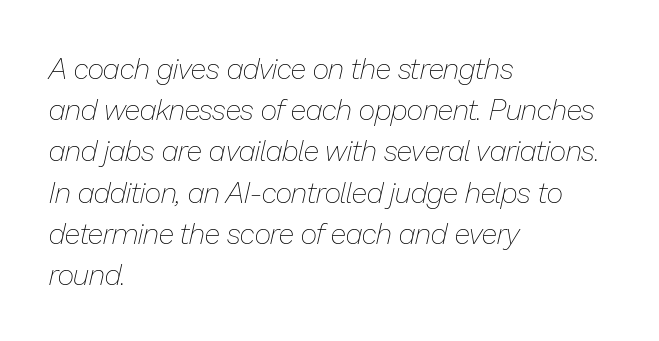
The letterforms sit at book weight or below. Line starts are locked; line ends wander. Compared with ordinary roman type, these characters are visibly tilted. Short note: letters normally spaced. Compared with typical paragraphs, the rows here are spaced about the same. The rendering uses natural spacing where letterforms have individual widths.
